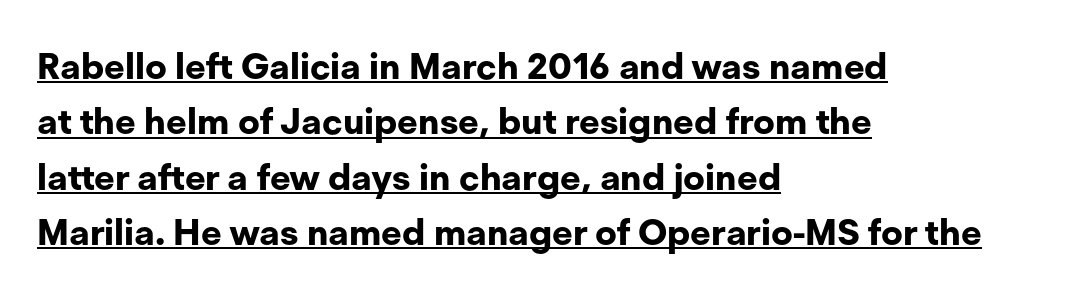
The passage shown is emphatically bold. Does the leading feel generous? No, just average. In terms of posture, this sample is upright. This rendering leaves character spacing at its baseline value.
